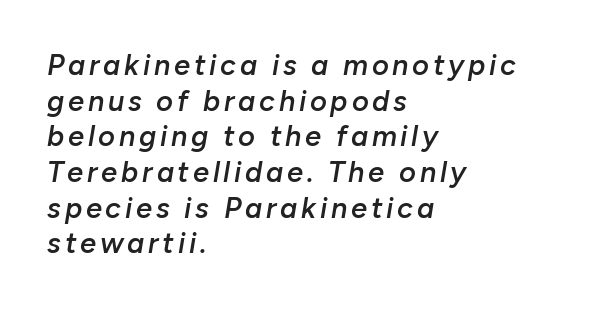
Only glyphs here, with clear space below each row. Typeset ragged right — the left edge is the straight one. Characters are canted at an angle relative to the baseline's perpendicular. What weight is shown? A semibold, between regular and bold.
